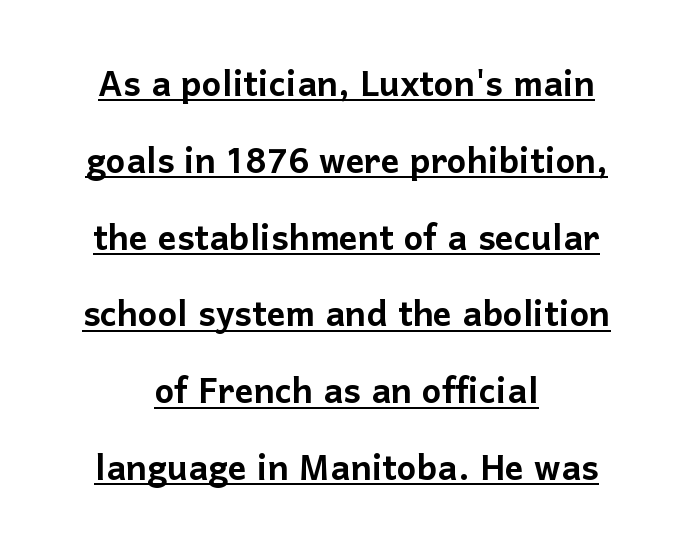
{"serif": "no", "italic": "no", "width": "normal", "stroke_contrast": "low", "x_height": "medium", "monospaced": "no", "underline": "yes", "align": "center", "line_spacing": "normal", "line_spacing_ratio": 1.67, "letter_spacing": "normal", "letter_spacing_em": 0.0, "glyph_px": 46}
